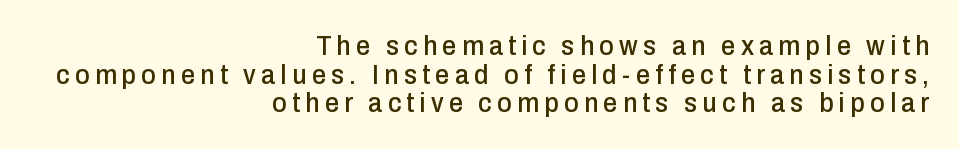
This sample uses a sans-serif face. Descender tails drop into unmarked territory. Quick note: interline space is minimal. Characters remain perfectly vertical along every line. Character widths vary here, with narrow letters taking less room than wide ones.
